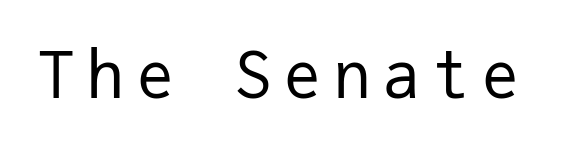
Q: Is the text bold? A: No.
Q: Is the text italic (slanted)? A: No, it is upright.
Q: Is the typeface a serif or a sans-serif typeface? A: Sans-serif.
Q: Is the text underlined? A: No.
Q: Width (condensed, normal, or wide)? A: Normal.
Q: Stroke contrast? A: Low.
Q: x-height? A: Medium.
Q: Monospaced? A: Yes.
